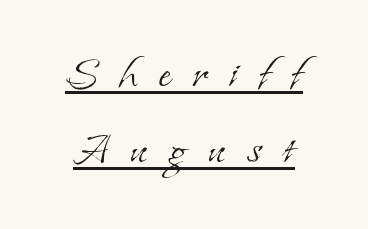
Q: Is the text bold? A: No.
Q: Is the text italic (slanted)? A: Yes.
Q: Is the typeface a serif or a sans-serif typeface? A: Serif.
Q: Is the text underlined? A: Yes.
Q: Is the spacing between letters normal or unusually wide? A: Unusually wide.
Q: Is the spacing between lines tight, normal or loose? A: Normal.
Q: Width (condensed, normal, or wide)? A: Normal.
Q: Stroke contrast? A: Low.
Q: x-height? A: Small.
Q: Monospaced? A: No.
